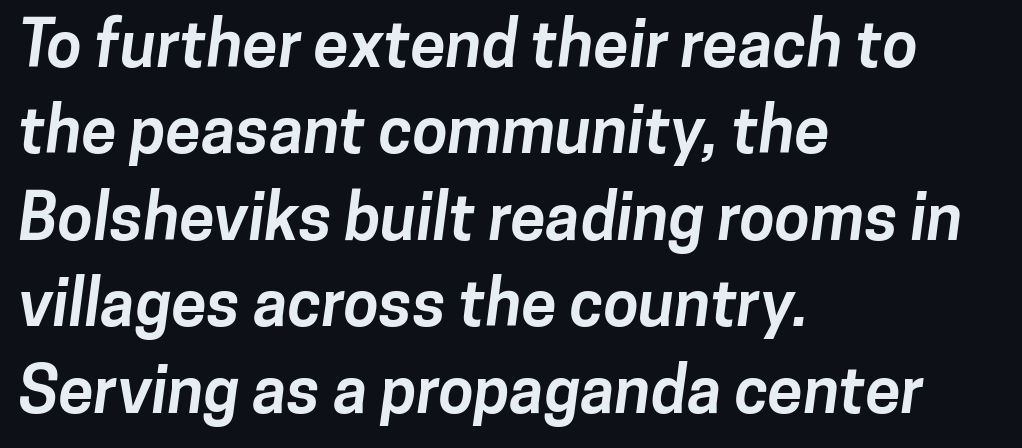
Q: Is the text bold? A: Yes.
Q: Is the typeface a serif or a sans-serif typeface? A: Sans-serif.
Q: Is the text underlined? A: No.
Q: How is the paragraph aligned? A: Left-aligned.
Q: Is the spacing between letters normal or unusually wide? A: Normal.
Q: Is the spacing between lines tight, normal or loose? A: Normal.
Q: Width (condensed, normal, or wide)? A: Normal.
Q: Stroke contrast? A: Low.
Q: x-height? A: Medium.
Q: Monospaced? A: No.
